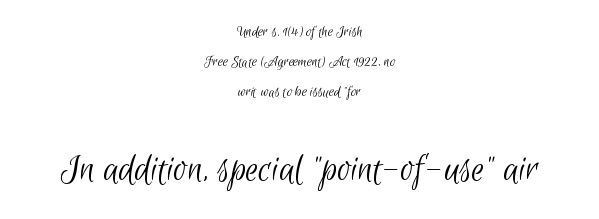
Q: Is the text bold? A: No.
Q: Is the typeface a serif or a sans-serif typeface? A: Sans-serif.
Q: Is the text underlined? A: No.
Q: How is the paragraph aligned? A: Centered.
Q: Is the spacing between letters normal or unusually wide? A: Normal.
Q: Which block of text is set in a larger size, the first (top) or the second (bottom)? A: The second (bottom) one.
Q: Width (condensed, normal, or wide)? A: Condensed.
Q: Stroke contrast? A: Low.
Q: x-height? A: Small.
Q: Monospaced? A: No.
